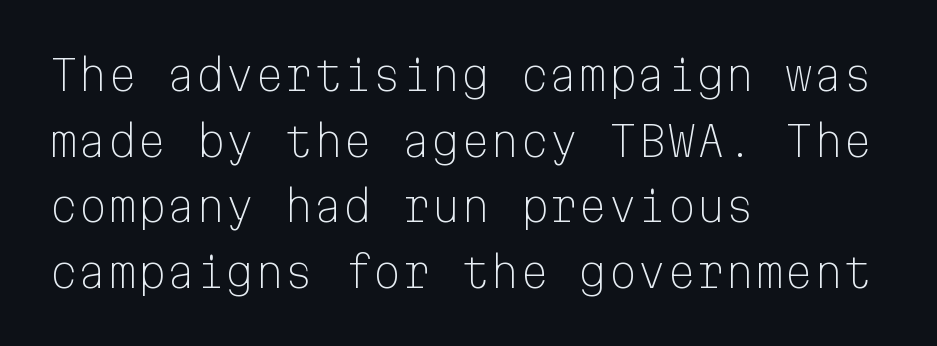
The image shows 42 px light sans-serif type, upright, monospaced; set left-aligned, normal line spacing (1.56x), normal letter spacing, not underlined; low stroke contrast and a medium x-height.
